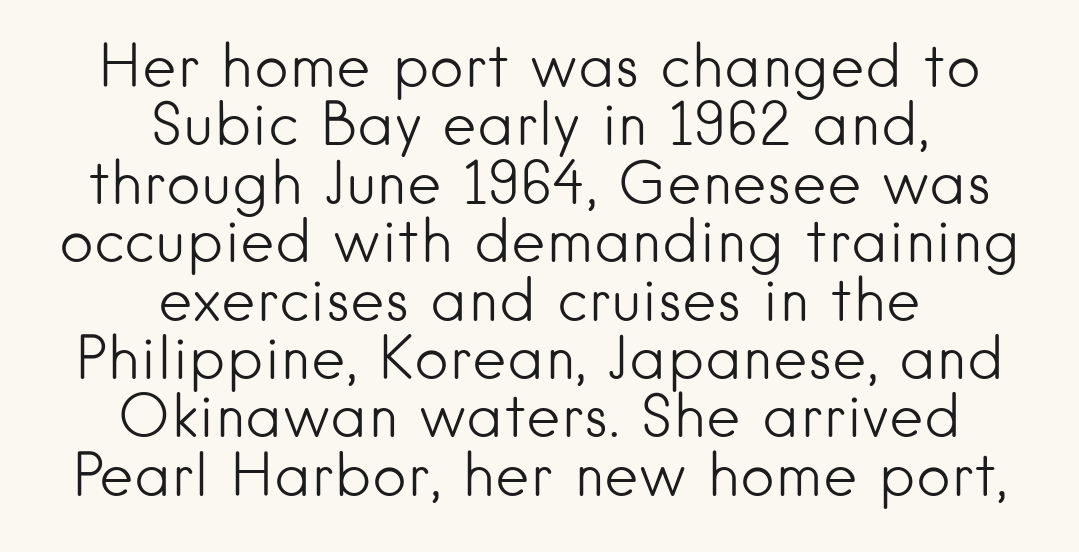
The setting favours the middle, as headings and verse often do. What stands out about the letter spacing? Nothing — it is the standard amount. The baseline area is clear. These glyphs show unthickened strokes, regular width or finer. The rendering uses natural spacing where letterforms have individual widths.
